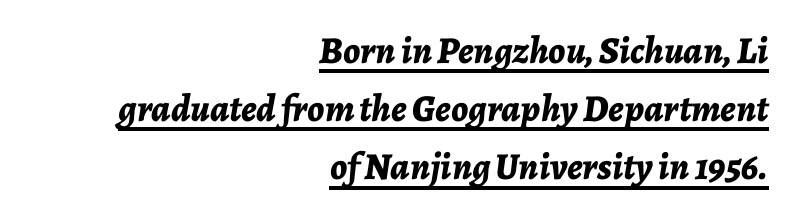
Q: Is the text bold? A: Yes.
Q: Is the text italic (slanted)? A: Yes, it leans right by about 7 degrees.
Q: Is the text underlined? A: Yes.
Q: How is the paragraph aligned? A: Right-aligned.
Q: Is the spacing between letters normal or unusually wide? A: Normal.
Q: Is the spacing between lines tight, normal or loose? A: Normal.
Q: Width (condensed, normal, or wide)? A: Normal.
Q: Stroke contrast? A: Low.
Q: x-height? A: Medium.
Q: Monospaced? A: No.
